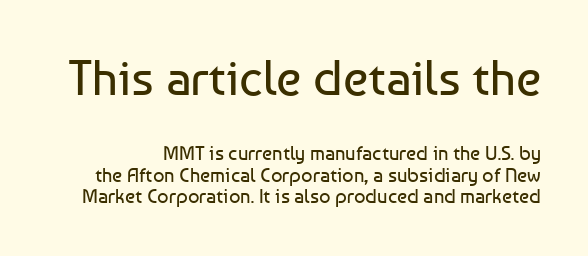
The image shows 50 px regular-weight sans-serif type, upright; set tight line spacing (1.08x), normal letter spacing, not underlined; the first (top) block is 2.5x larger; low stroke contrast and a medium x-height.
